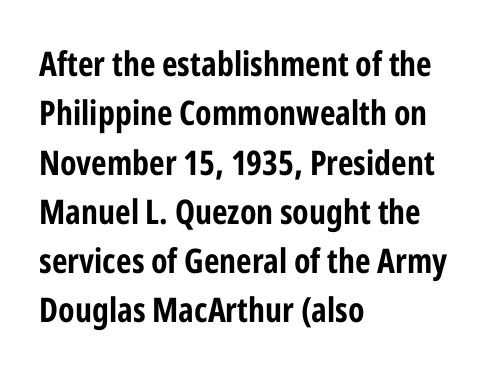
The image shows 34 px bold, condensed sans-serif type, upright; set left-aligned, normal line spacing (1.45x), normal letter spacing, not underlined; low stroke contrast and a medium x-height.
